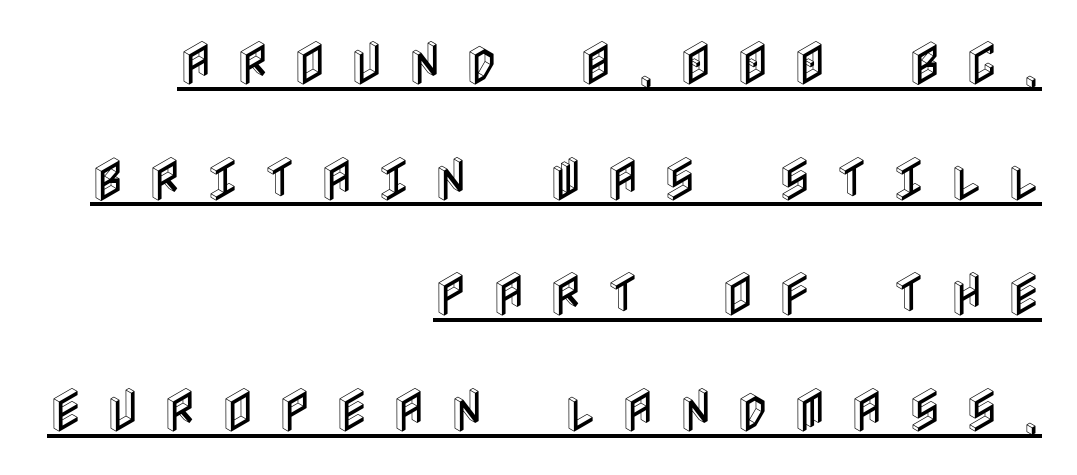
Q: Is the text italic (slanted)? A: No, it is upright.
Q: Is the text underlined? A: Yes.
Q: How is the paragraph aligned? A: Right-aligned.
Q: Is the spacing between letters normal or unusually wide? A: Unusually wide.
Q: Is the spacing between lines tight, normal or loose? A: Loose.
Q: Width (condensed, normal, or wide)? A: Condensed.
Q: x-height? A: Large.
